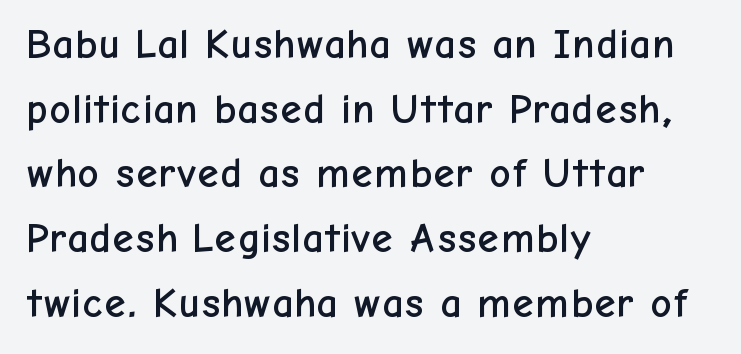
Q: Is the text italic (slanted)? A: No, it is upright.
Q: Is the typeface a serif or a sans-serif typeface? A: Sans-serif.
Q: Is the text underlined? A: No.
Q: How is the paragraph aligned? A: Left-aligned.
Q: Is the spacing between letters normal or unusually wide? A: Normal.
Q: Is the spacing between lines tight, normal or loose? A: Normal.
Q: Width (condensed, normal, or wide)? A: Normal.
Q: Stroke contrast? A: Low.
Q: x-height? A: Medium.
Q: Monospaced? A: No.
